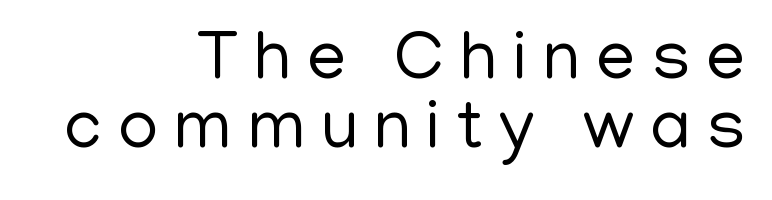
What kind of face is this? One without serifs — a sans. Designer's note — italics off, roman on. Is the letter spacing exaggerated? Yes — the characters are pushed far apart. Proportional: the letters do not fall into vertical columns.
